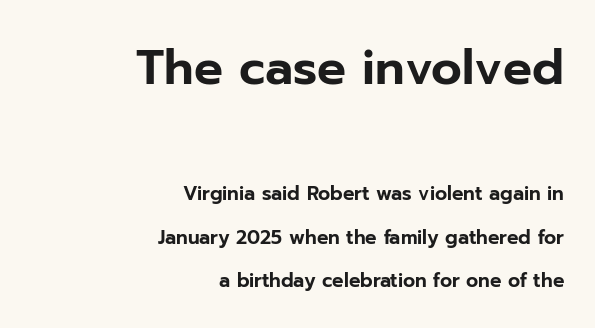
{"serif": "no", "italic": "no", "width": "normal", "stroke_contrast": "low", "x_height": "medium", "monospaced": "no", "underline": "no", "align": "right", "line_spacing": "loose", "line_spacing_ratio": 2.29, "letter_spacing": "normal", "letter_spacing_em": 0.0, "larger_block": "first", "size_ratio": 2.53, "glyph_px": 48}
